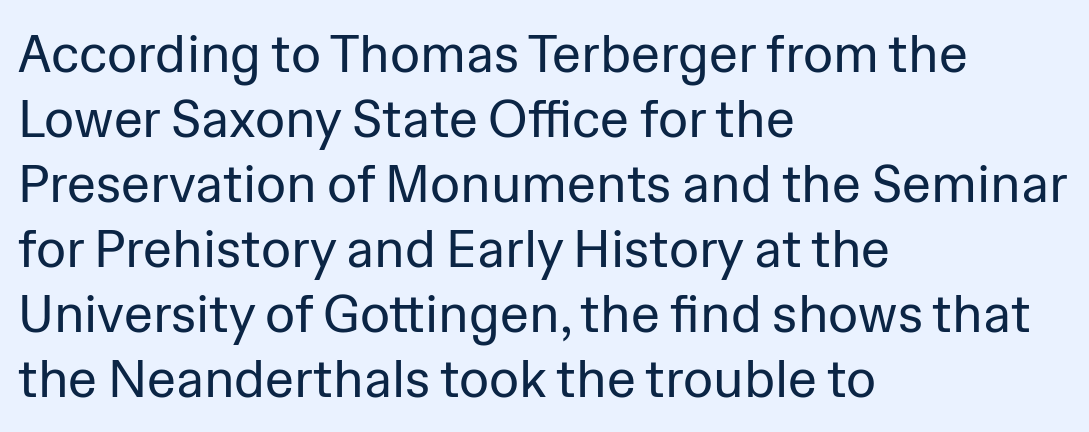
{"serif": "no", "italic": "no", "bold": "no", "weight": "regular", "width": "normal", "stroke_contrast": "low", "x_height": "medium", "monospaced": "no", "underline": "no", "align": "left", "line_spacing": "normal", "line_spacing_ratio": 1.25, "letter_spacing": "normal", "letter_spacing_em": 0.0, "glyph_px": 52}
